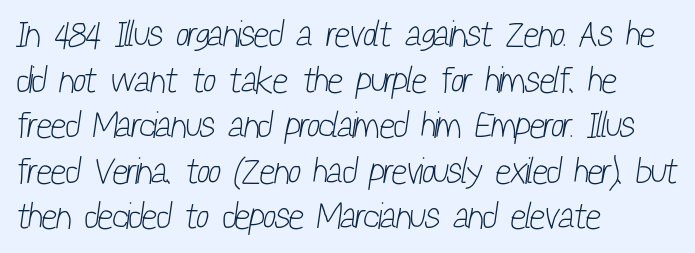
Q: Is the text bold? A: No.
Q: Is the typeface a serif or a sans-serif typeface? A: Sans-serif.
Q: Is the text underlined? A: No.
Q: How is the paragraph aligned? A: Left-aligned.
Q: Is the spacing between letters normal or unusually wide? A: Normal.
Q: Width (condensed, normal, or wide)? A: Condensed.
Q: Stroke contrast? A: Low.
Q: x-height? A: Medium.
Q: Monospaced? A: No.
